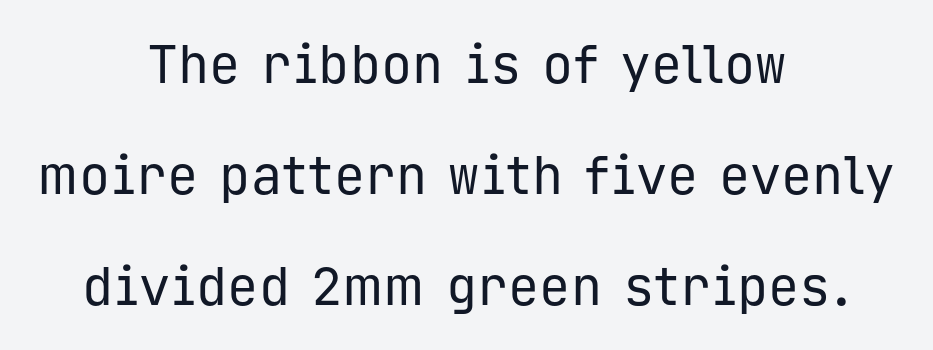
Reading down the column, the eye jumps a long way to each next line. The words here are not underlined. Letter spacing: default. The whitespace from short lines is split evenly between both sides.
